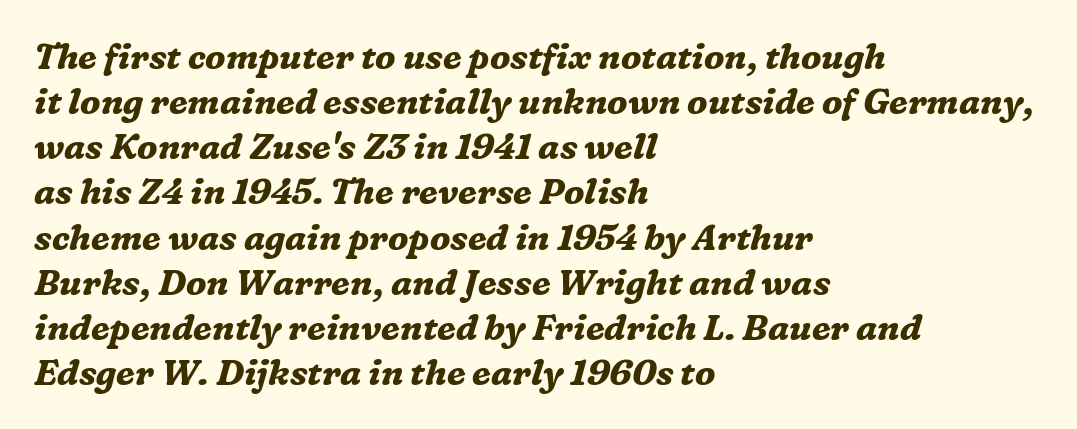
Looks like regular typesetting: each glyph gets only the width it needs. The rendering applies a slant to the glyphs. Notice how descenders clear the ascenders below comfortably — that's standard leading. The rendering keeps characters at their native spacing.
